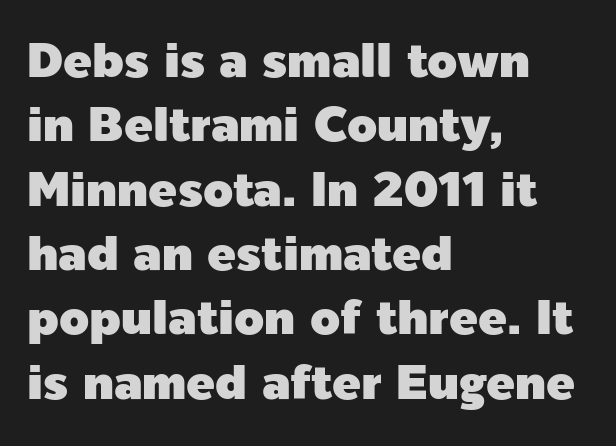
{"serif": "no", "italic": "no", "width": "normal", "x_height": "medium", "monospaced": "no", "underline": "no", "align": "left", "line_spacing": "normal", "line_spacing_ratio": 1.34, "letter_spacing": "normal", "letter_spacing_em": 0.0, "glyph_px": 48}
